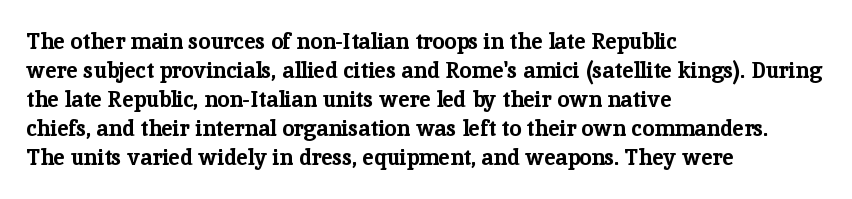
The image shows 22 px bold type, upright; set left-aligned, normal line spacing (1.32x), normal letter spacing, not underlined.
